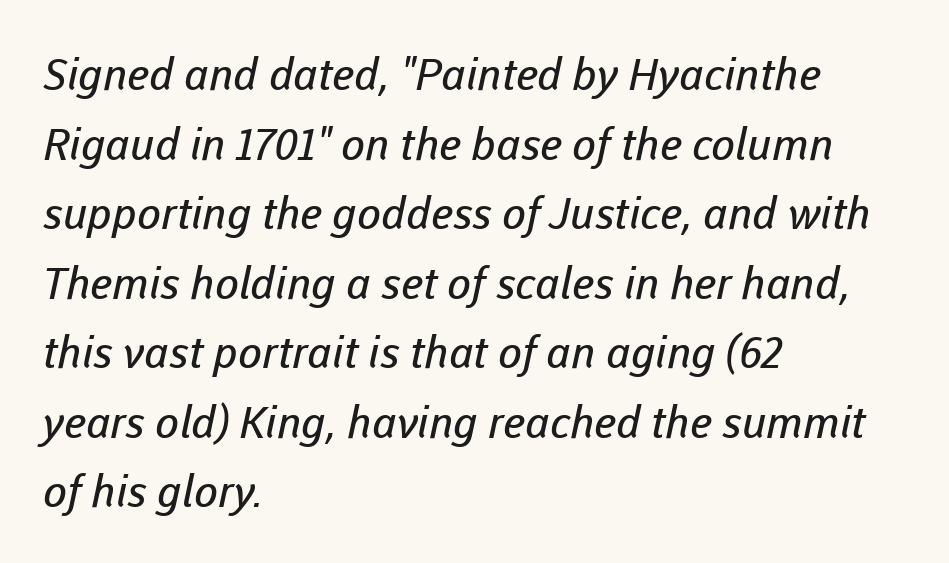
Beneath every word, the page is bare. Is this a fixed-width face? No — the glyphs have proportional, varying widths. Characters follow at the spacing the type designer built in. A typesetter would call this leading conventional body-copy spacing. The letters look calm and open, with moderate or lighter stems.
